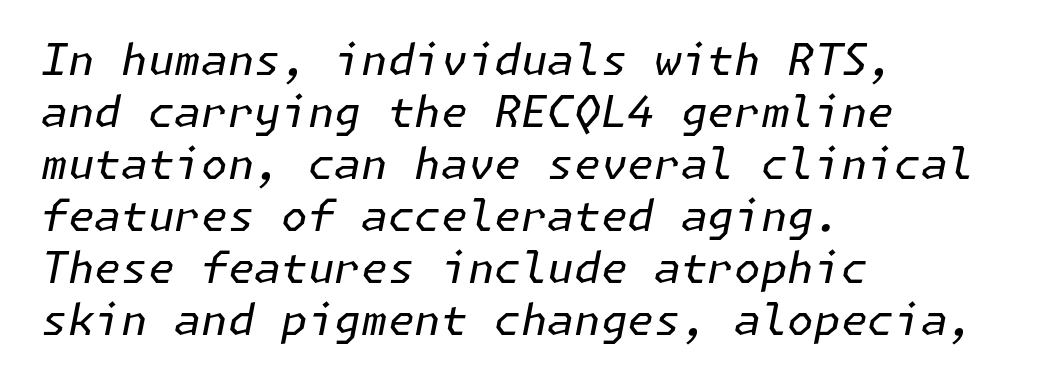
The image shows 43 px regular-weight type, italic (leaning right); set left-aligned, line spacing 1.21x, normal letter spacing, not underlined; low stroke contrast and a medium x-height.
